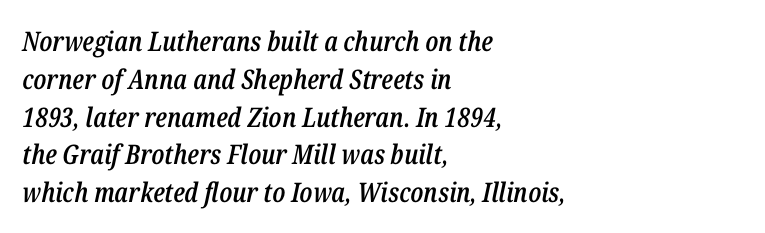
The image shows 27 px text type, italic (leaning right); set left-aligned, normal line spacing (1.4x), normal letter spacing, not underlined.
